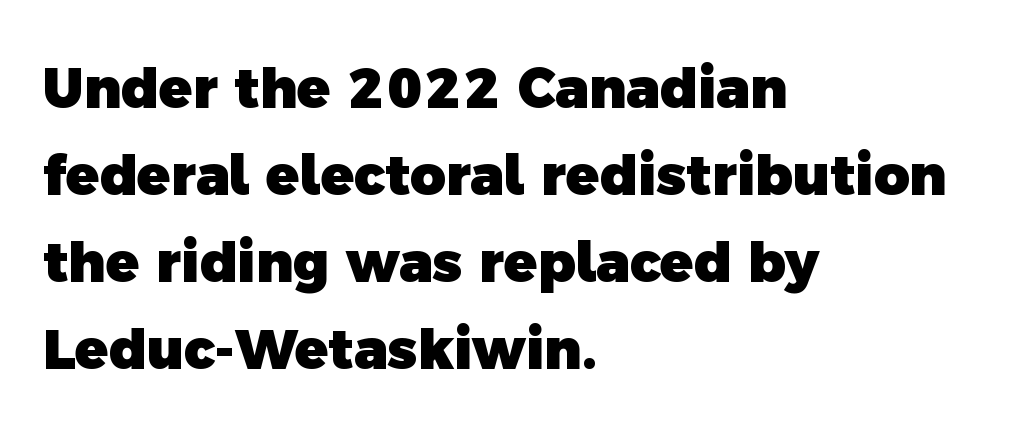
The image shows 55 px heavy sans-serif type; set left-aligned, normal line spacing (1.58x), normal letter spacing, not underlined; a medium x-height.
